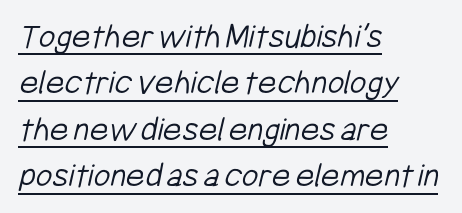
Q: Is the text bold? A: No.
Q: Is the typeface a serif or a sans-serif typeface? A: Sans-serif.
Q: Is the text underlined? A: Yes.
Q: How is the paragraph aligned? A: Left-aligned.
Q: Is the spacing between letters normal or unusually wide? A: Normal.
Q: Is the spacing between lines tight, normal or loose? A: Normal.
Q: Width (condensed, normal, or wide)? A: Condensed.
Q: Stroke contrast? A: Low.
Q: x-height? A: Medium.
Q: Monospaced? A: No.
